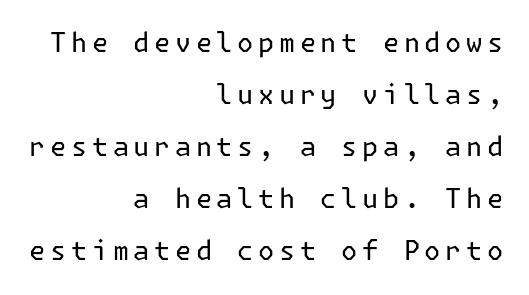
{"italic": "no", "bold": "no", "underline": "no", "align": "right", "line_spacing": "loose", "line_spacing_ratio": 1.93, "glyph_px": 27}
